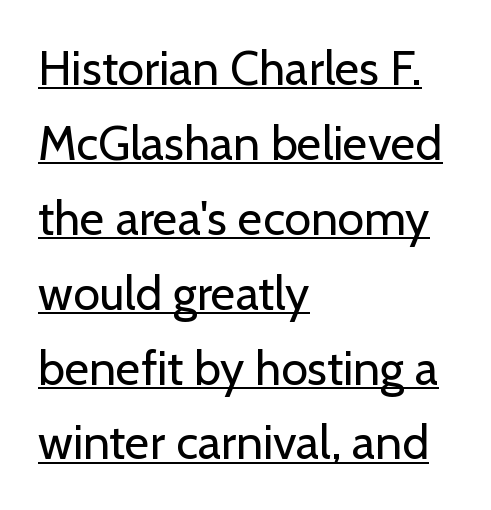
Students, observe: this is what conventionally led text looks like. You can tell it's not italic because the verticals are truly vertical. The weight tops out at a normal text grade. The setting favours the left margin, as ordinary paragraphs usually do. Spacing between characters is what you'd get straight out of the box.
